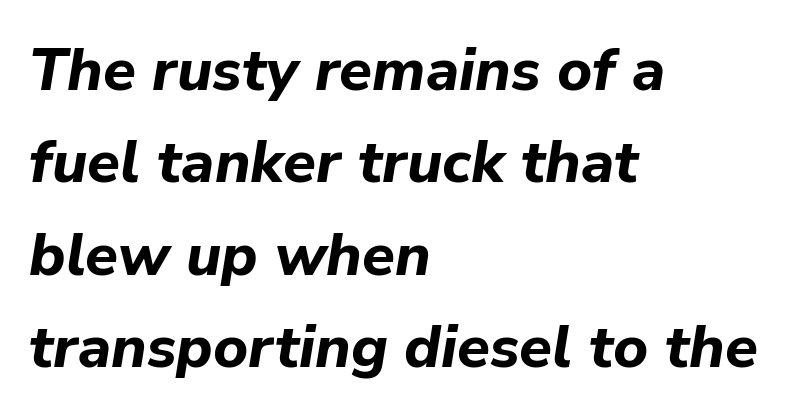
The image shows 60 px bold type, italic (leaning right); set left-aligned, normal line spacing (1.54x), normal letter spacing, not underlined; low stroke contrast and a medium x-height.
